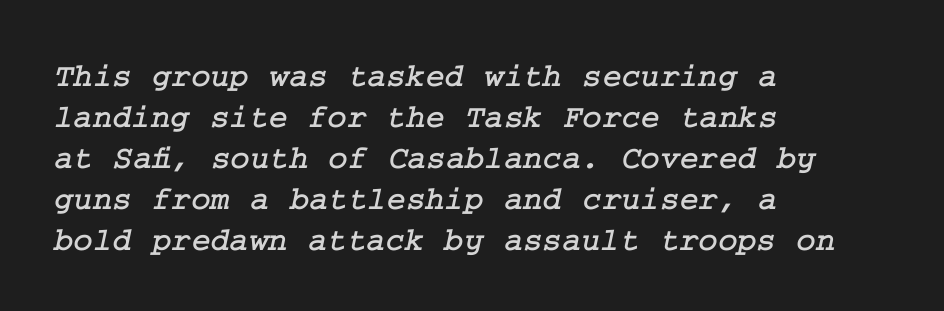
This sample is left-justified, so line endings fall wherever the words run out. Stroke terminals: seriffed. The specimen omits any rule beneath the text block's lines. Tracking here is standard; glyphs follow each other at the usual distance.
